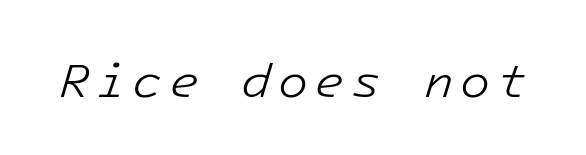
The font sits on the lighter half of the weight spectrum, regular included. Underline: absent. Monospaced: the letters line up in strict vertical columns. The font's italic variant was chosen for this text.
